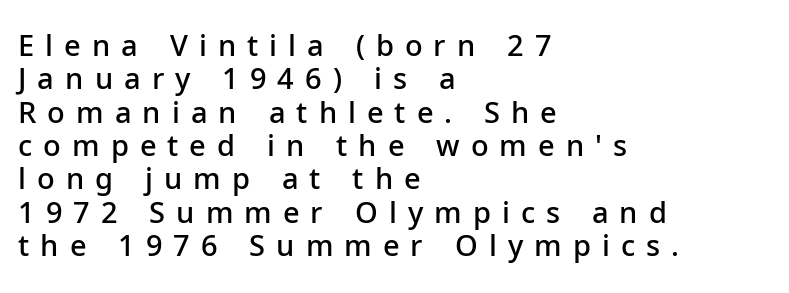
{"serif": "no", "italic": "no", "bold": "semi", "weight": "semibold", "width": "normal", "stroke_contrast": "low", "x_height": "medium", "monospaced": "no", "underline": "no", "align": "left", "line_spacing": "tight", "line_spacing_ratio": 1.15, "letter_spacing": "wide", "letter_spacing_em": 0.38, "glyph_px": 29}
